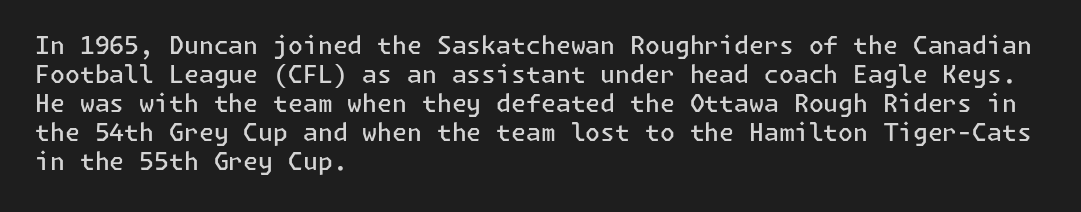
Q: Is the text bold? A: Semi-bold.
Q: Is the text italic (slanted)? A: No, it is upright.
Q: Is the text underlined? A: No.
Q: How is the paragraph aligned? A: Left-aligned.
Q: Is the spacing between letters normal or unusually wide? A: Normal.
